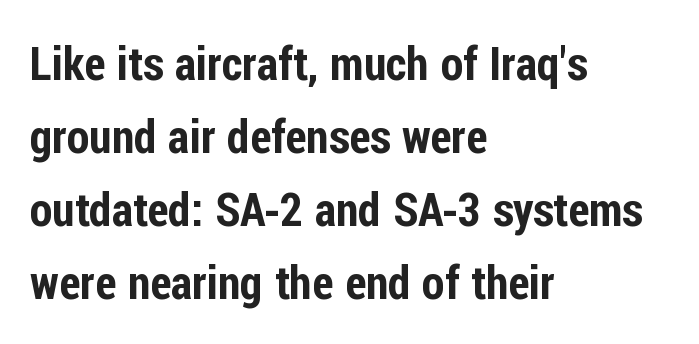
{"serif": "no", "italic": "no", "width": "condensed", "stroke_contrast": "low", "x_height": "medium", "monospaced": "no", "underline": "no", "align": "left", "line_spacing": "normal", "line_spacing_ratio": 1.59, "letter_spacing": "normal", "letter_spacing_em": 0.0, "glyph_px": 46}
